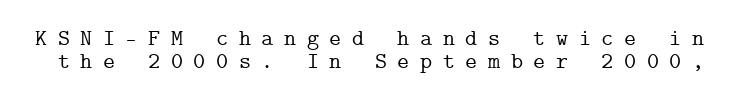
Just letters on the line, the space beneath them empty. Tightly led — the rows are bunched. Loose tracking; the words dissolve into strings of separated letters. Notice how the stems are strictly vertical — no italics here.
